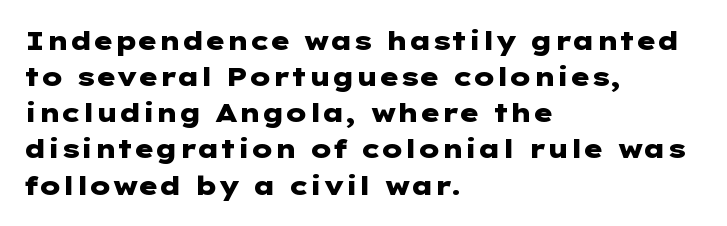
Q: Is the text bold? A: Yes.
Q: Is the text italic (slanted)? A: No, it is upright.
Q: Is the text underlined? A: No.
Q: How is the paragraph aligned? A: Left-aligned.
Q: Is the spacing between letters normal or unusually wide? A: Normal.
Q: Is the spacing between lines tight, normal or loose? A: Normal.
